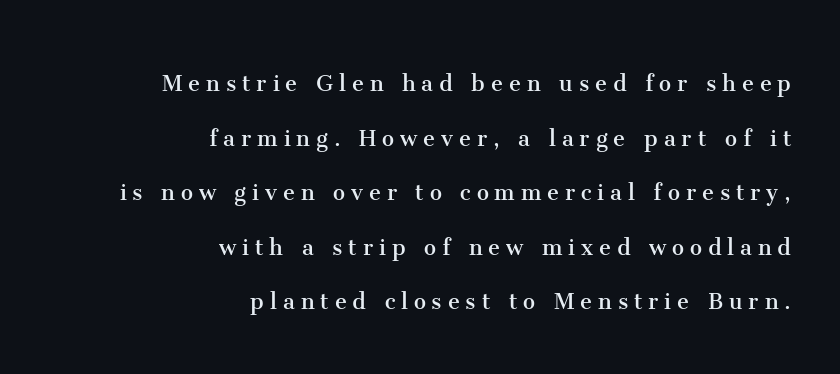
{"italic": "no", "bold": "no", "underline": "no", "align": "right", "line_spacing": "loose", "line_spacing_ratio": 2.02, "letter_spacing": "wide", "letter_spacing_em": 0.22, "glyph_px": 27}
